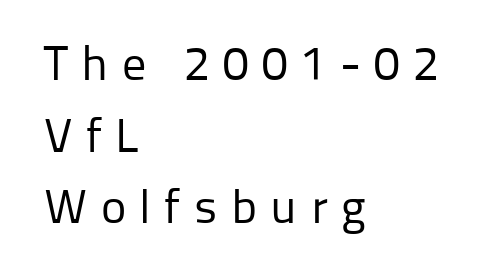
Q: Is the text bold? A: No.
Q: Is the text italic (slanted)? A: No, it is upright.
Q: Is the typeface a serif or a sans-serif typeface? A: Sans-serif.
Q: Is the text underlined? A: No.
Q: How is the paragraph aligned? A: Left-aligned.
Q: Is the spacing between letters normal or unusually wide? A: Unusually wide.
Q: Is the spacing between lines tight, normal or loose? A: Normal.
Q: Width (condensed, normal, or wide)? A: Normal.
Q: Stroke contrast? A: Low.
Q: x-height? A: Medium.
Q: Monospaced? A: No.
